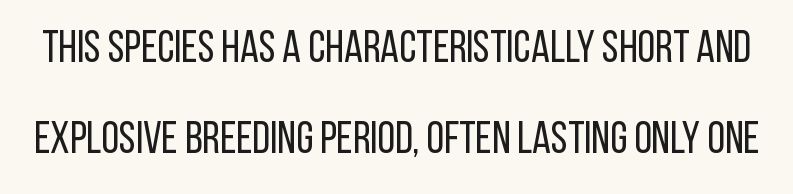
Ascenders rise straight up at ninety degrees. The vertical gap from one line to the next is large. A typesetter would call this proportional, since set widths differ per character. Is this a heavy cut? Hardly; it is regular or lighter.
